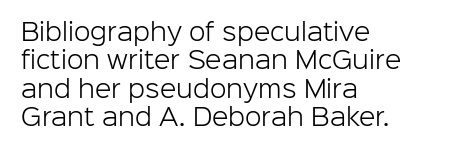
The image shows 24 px text type, upright; set left-aligned, line spacing 1.18x, normal letter spacing, not underlined.
